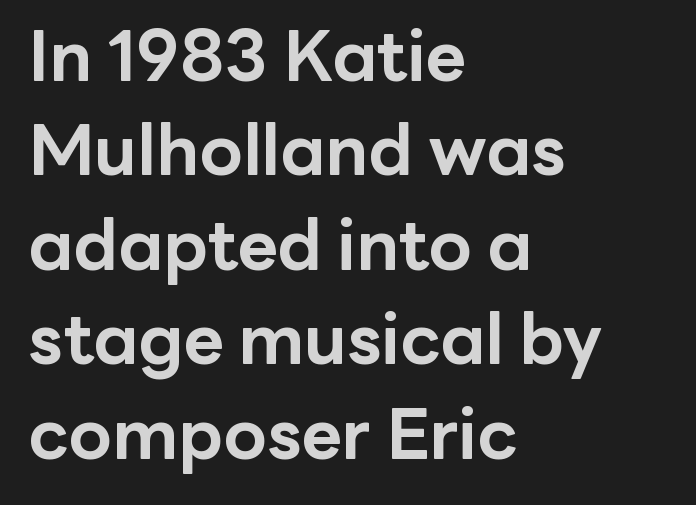
{"serif": "no", "italic": "no", "bold": "yes", "weight": "bold", "width": "normal", "stroke_contrast": "low", "x_height": "medium", "monospaced": "no", "underline": "no", "align": "left", "line_spacing": "normal", "line_spacing_ratio": 1.35, "letter_spacing": "normal", "letter_spacing_em": 0.0, "glyph_px": 70}
